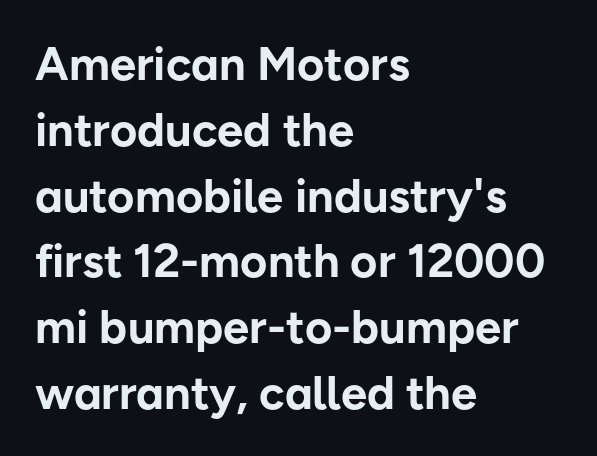
The image shows 47 px bold sans-serif type, upright; set left-aligned, normal line spacing (1.4x), normal letter spacing, not underlined; low stroke contrast and a medium x-height.
